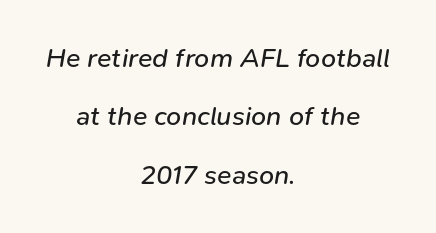
The setting favours the middle, as headings and verse often do. Ink coverage per letter is moderate at most. Compared with ordinary roman type, these characters are visibly tilted. Caption: standard tracking, unaltered. The designer dialed line spacing up above the default.
